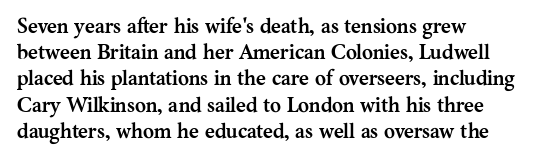
{"italic": "no", "bold": "yes", "underline": "no", "align": "left", "line_spacing": "normal", "line_spacing_ratio": 1.25, "letter_spacing": "normal", "letter_spacing_em": 0.0, "glyph_px": 21}
